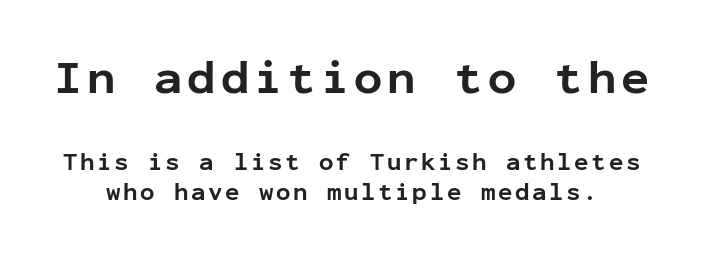
This sample has the even, mechanical cadence of fixed-width lettering. Unlike a traditional serif, this face leaves its strokes unadorned. The area under the type is left untouched. Whoever set this made the first block the dominant, larger element. Heavy, bold letterforms.
